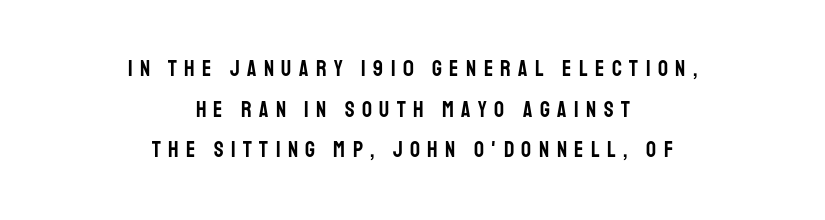
Q: Is the text italic (slanted)? A: No, it is upright.
Q: Is the text underlined? A: No.
Q: How is the paragraph aligned? A: Centered.
Q: Is the spacing between letters normal or unusually wide? A: Unusually wide.
